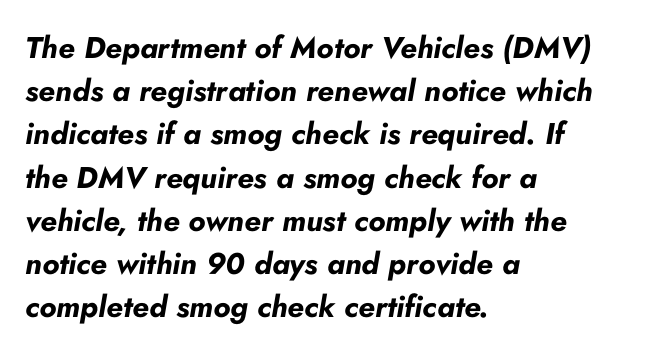
Spacing between characters is what you'd get straight out of the box. Is the block centered? No — it sits flush against the left margin. The foot of each line stays bare and open. Note the varied advance widths — an 'i' is clearly narrower than an 'm'.
